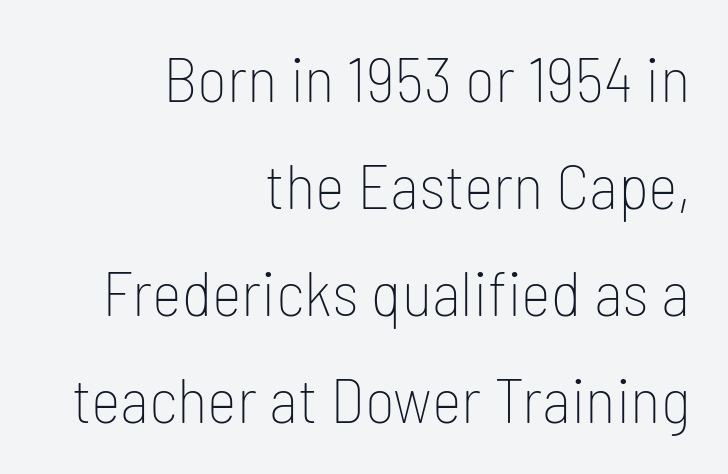
Q: Is the text bold? A: No.
Q: Is the text italic (slanted)? A: No, it is upright.
Q: Is the typeface a serif or a sans-serif typeface? A: Sans-serif.
Q: Is the text underlined? A: No.
Q: How is the paragraph aligned? A: Right-aligned.
Q: Is the spacing between letters normal or unusually wide? A: Normal.
Q: Is the spacing between lines tight, normal or loose? A: Normal.
Q: Width (condensed, normal, or wide)? A: Condensed.
Q: Stroke contrast? A: Low.
Q: x-height? A: Medium.
Q: Monospaced? A: No.
